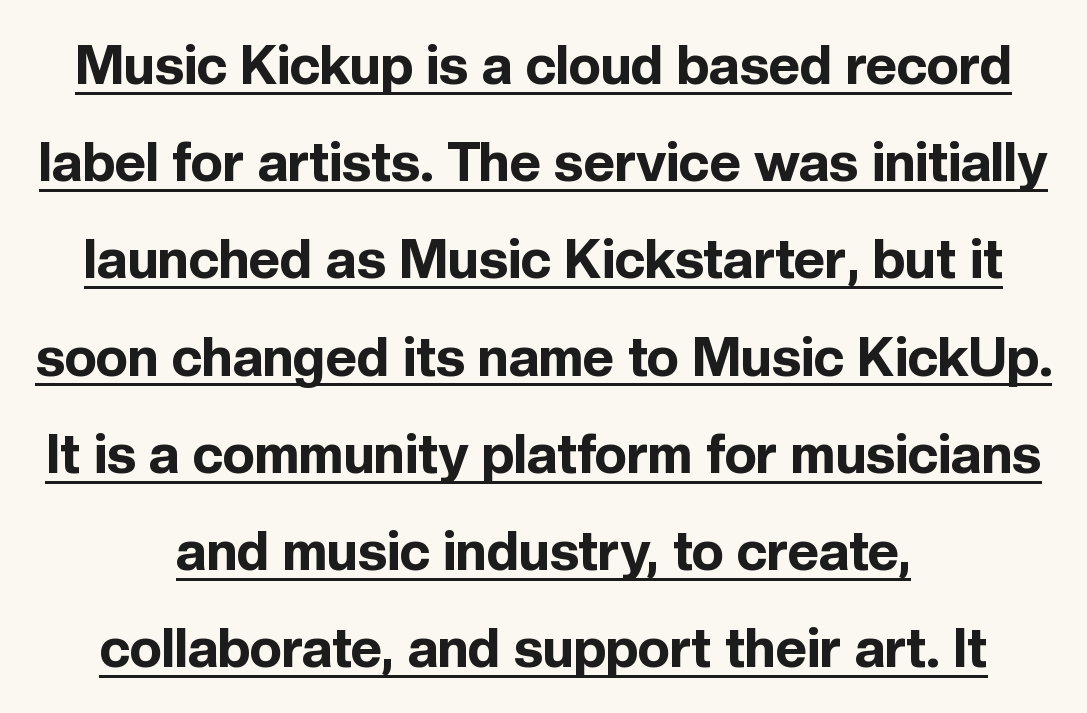
The image shows 54 px bold sans-serif type, upright; set centered, line spacing 1.8x, normal letter spacing, underlined; a medium x-height.
